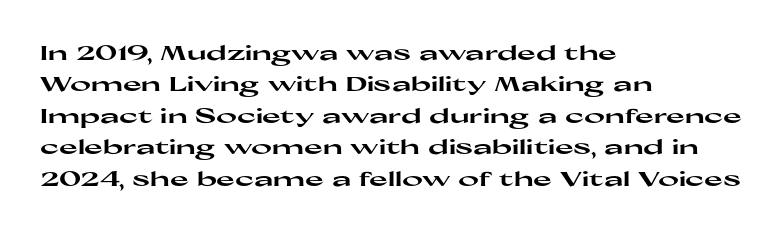
Ascenders rise straight up at ninety degrees. Just letters on the line, the space beneath them empty. Normally led — the rows are evenly, conventionally spaced. Here the glyphs are tracked normally, forming tight word shapes. The characters look thick and weighty, a clear bold.
